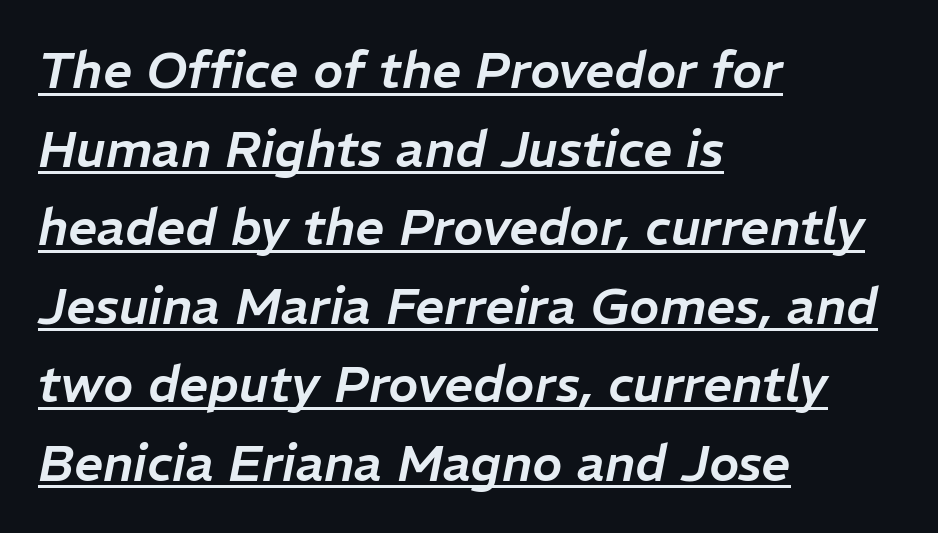
Q: Is the text italic (slanted)? A: Yes, it leans right by about 11 degrees.
Q: Is the text underlined? A: Yes.
Q: How is the paragraph aligned? A: Left-aligned.
Q: Is the spacing between letters normal or unusually wide? A: Normal.
Q: Is the spacing between lines tight, normal or loose? A: Normal.
Q: Width (condensed, normal, or wide)? A: Normal.
Q: Stroke contrast? A: Low.
Q: x-height? A: Medium.
Q: Monospaced? A: No.
